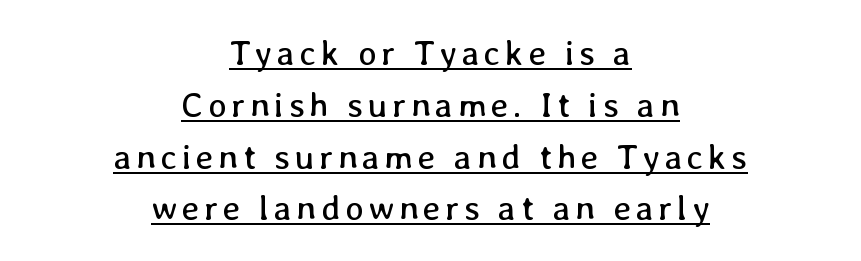
The image shows 35 px regular-weight type, upright; set centered, normal line spacing (1.48x), underlined; low stroke contrast and a medium x-height.
